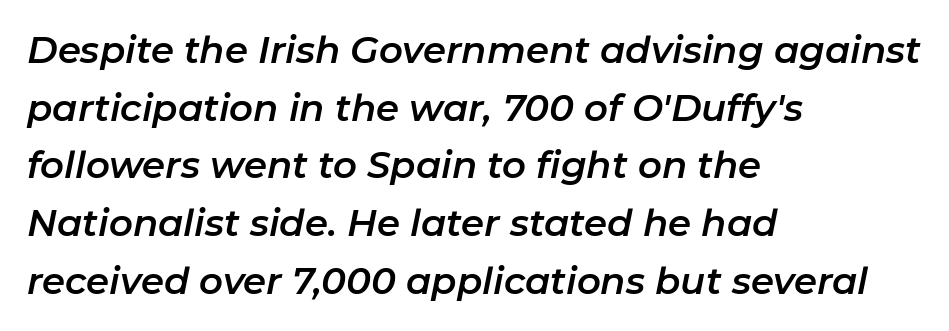
Proportional: the letters do not fall into vertical columns. The face used here is rendered with its standard letterfit. Each line starts at the same left margin while the right side varies. A clean baseline with only descenders dipping below it.
